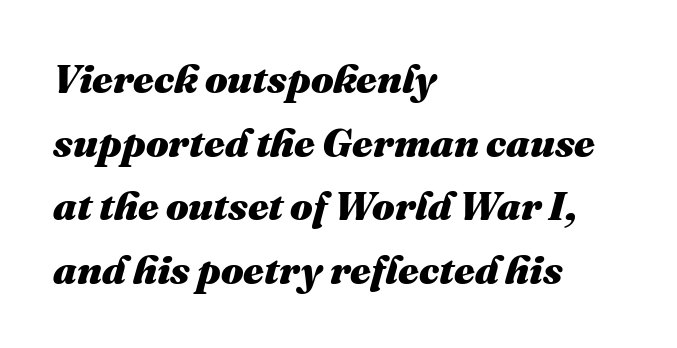
Q: Is the text bold? A: Yes.
Q: Is the text italic (slanted)? A: Yes, it leans right by about 16 degrees.
Q: Is the text underlined? A: No.
Q: How is the paragraph aligned? A: Left-aligned.
Q: Is the spacing between letters normal or unusually wide? A: Normal.
Q: Is the spacing between lines tight, normal or loose? A: Normal.
Q: Width (condensed, normal, or wide)? A: Normal.
Q: Stroke contrast? A: Medium.
Q: x-height? A: Medium.
Q: Monospaced? A: No.
